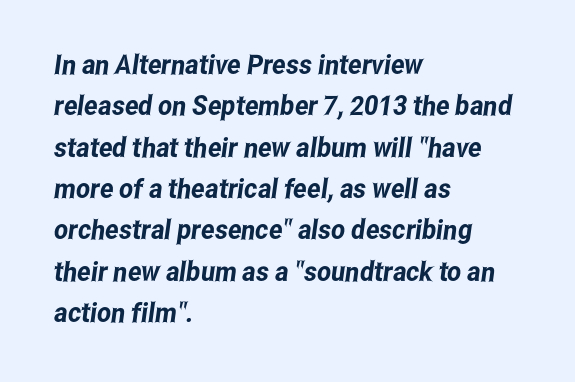
Q: Is the text underlined? A: No.
Q: How is the paragraph aligned? A: Left-aligned.
Q: Is the spacing between letters normal or unusually wide? A: Normal.
Q: Is the spacing between lines tight, normal or loose? A: Normal.
